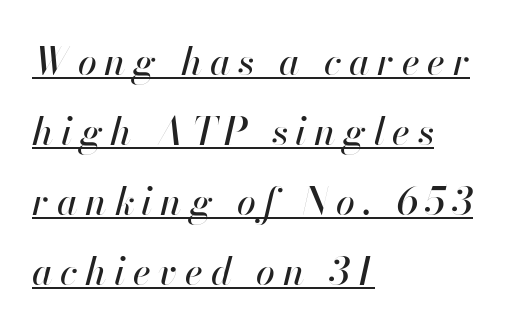
The image shows 38 px text type, italic (leaning right); set left-aligned, line spacing 1.84x, unusually wide letter spacing (+0.2 em), underlined; high stroke contrast and a small x-height.
